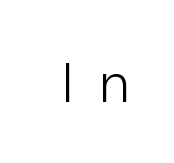
In terms of posture, this sample is upright. Stroke mass is kept to a normal reading level or below. The area under the type is left untouched. The letters advance in unequal steps, a hallmark of proportional type. There is plenty of visible air inserted between adjacent glyphs. The type family on display is of the sans-serif kind.
